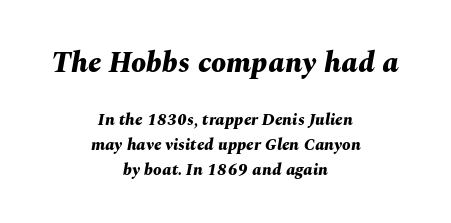
Here the first block reads like a headline and the second like body copy. The rendering uses a bold face; every stroke is thick and dark. Character widths vary here, with narrow letters taking less room than wide ones. Horizontally, the lines are justified to the midpoint only.
